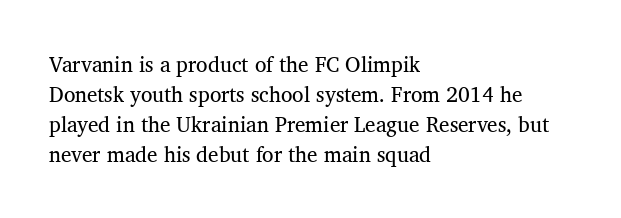
Compared with typical body copy, the letter spacing here is the same. The text block is weighted toward the left margin, trailing off unevenly rightward. The foot of each line stays bare and open. Evenly set lines give the paragraph a standard silhouette. Stroke thickness stays within the range of a standard reading face or lighter.
